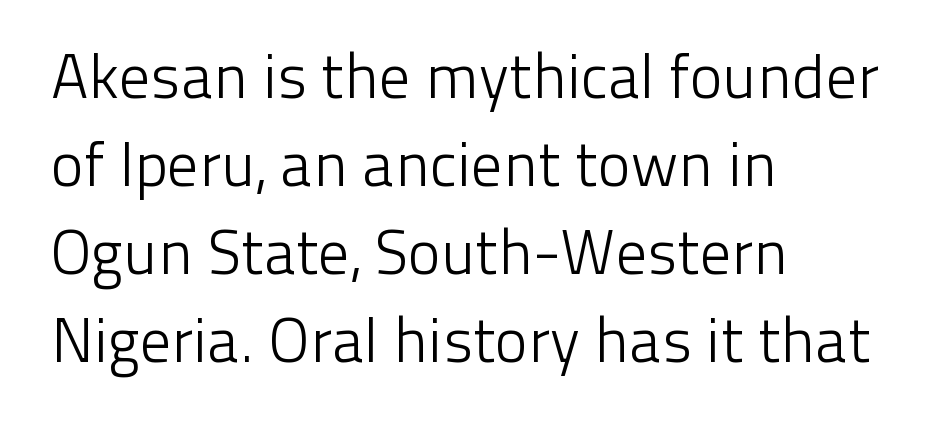
{"serif": "no", "italic": "no", "bold": "no", "weight": "light", "width": "normal", "stroke_contrast": "low", "x_height": "medium", "monospaced": "no", "underline": "no", "align": "left", "line_spacing": "normal", "line_spacing_ratio": 1.42, "letter_spacing": "normal", "letter_spacing_em": 0.0, "glyph_px": 62}
